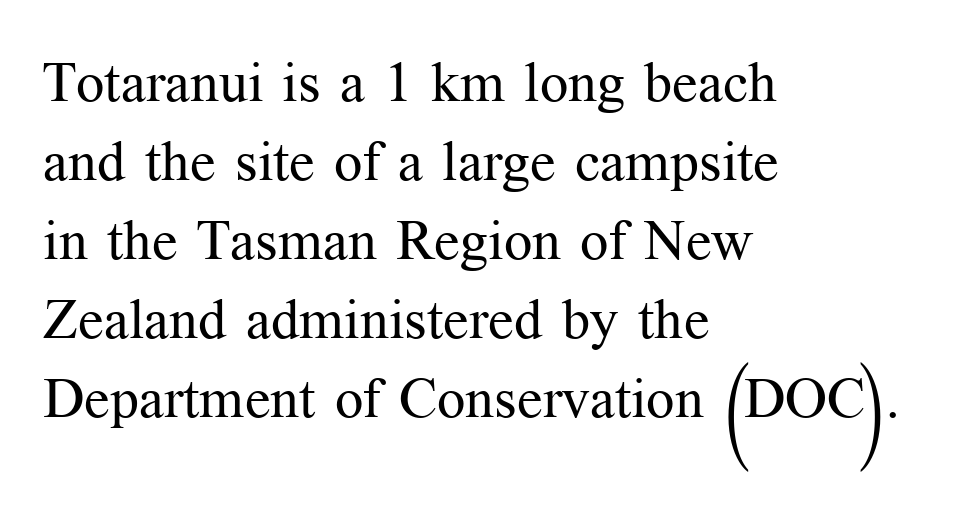
The image shows 56 px regular-weight serif type, upright; set left-aligned, normal line spacing (1.41x), normal letter spacing, not underlined; medium stroke contrast and a medium x-height.
